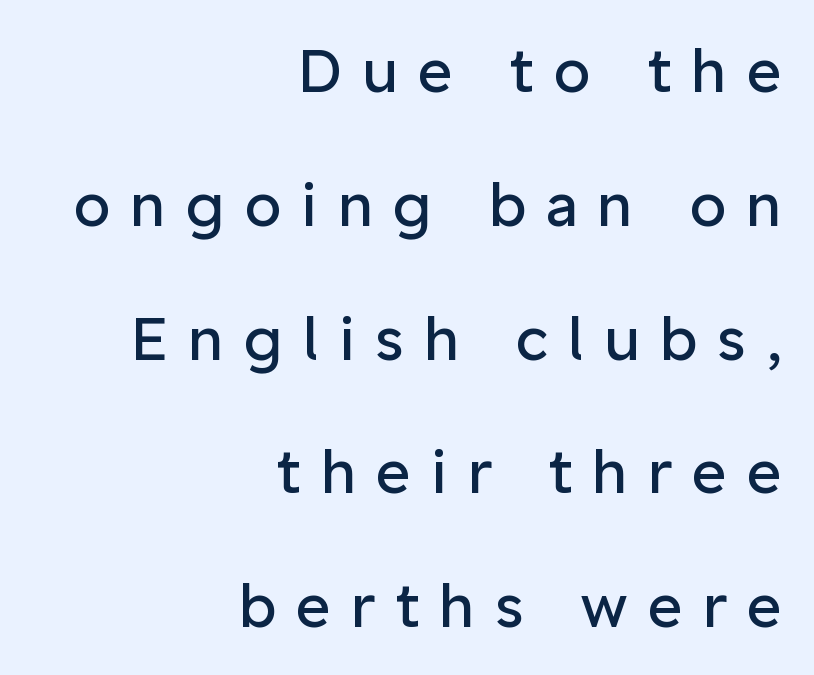
Q: Is the text bold? A: No.
Q: Is the text italic (slanted)? A: No, it is upright.
Q: Is the typeface a serif or a sans-serif typeface? A: Sans-serif.
Q: Is the text underlined? A: No.
Q: How is the paragraph aligned? A: Right-aligned.
Q: Is the spacing between letters normal or unusually wide? A: Unusually wide.
Q: Is the spacing between lines tight, normal or loose? A: Loose.
Q: Width (condensed, normal, or wide)? A: Normal.
Q: Stroke contrast? A: Low.
Q: x-height? A: Medium.
Q: Monospaced? A: No.
